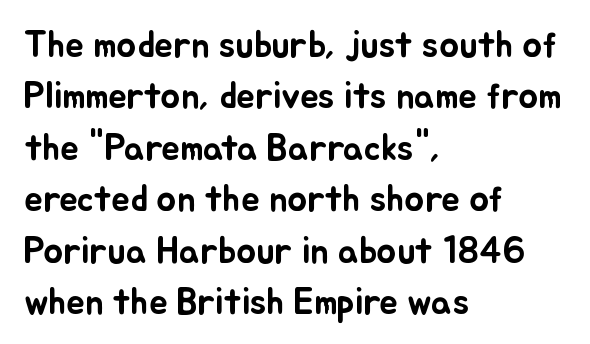
Q: Is the text italic (slanted)? A: No, it is upright.
Q: Is the text underlined? A: No.
Q: How is the paragraph aligned? A: Left-aligned.
Q: Is the spacing between letters normal or unusually wide? A: Normal.
Q: Is the spacing between lines tight, normal or loose? A: Normal.
Q: Width (condensed, normal, or wide)? A: Normal.
Q: Stroke contrast? A: Low.
Q: x-height? A: Small.
Q: Monospaced? A: No.
